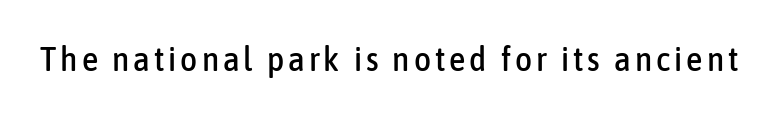
No italicization has been applied; the sample stays upright. A typesetter would label this face a sans. The face used here is proportionally spaced, like ordinary book or web type. The baseline area is clear.
